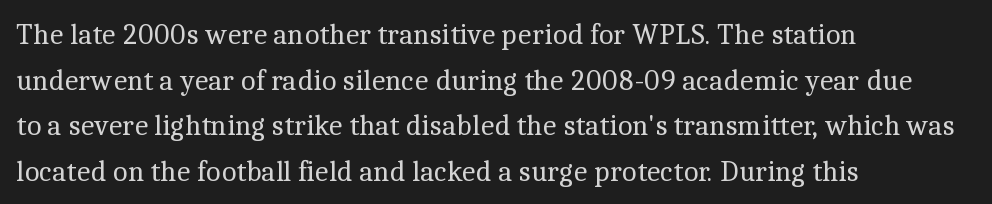
Q: Is the text bold? A: No.
Q: Is the text italic (slanted)? A: No, it is upright.
Q: Is the typeface a serif or a sans-serif typeface? A: Serif.
Q: Is the text underlined? A: No.
Q: How is the paragraph aligned? A: Left-aligned.
Q: Is the spacing between letters normal or unusually wide? A: Normal.
Q: Is the spacing between lines tight, normal or loose? A: Normal.
Q: Width (condensed, normal, or wide)? A: Normal.
Q: x-height? A: Medium.
Q: Monospaced? A: No.
